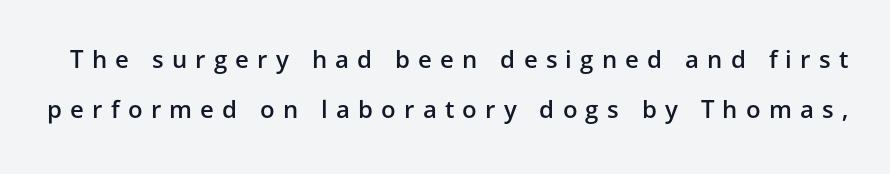
Honestly, the rows look like they've been pulled way apart. Check under the words: just untouched page. The rendering uses a semibold face; strokes are thickened but not to full bold. Substantial extra tracking has been applied to these lines. The letters stand straight up with perfectly vertical stems.
